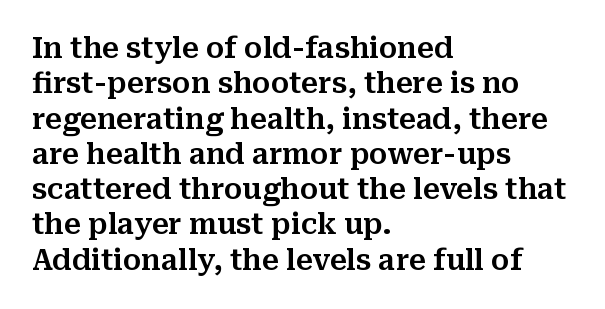
The specimen omits any rule beneath the text block's lines. Students, note that the glyphs here touch the page at normal intervals. The passage shown is typeset with a serif family. Varying glyph widths throughout — classic text-font behaviour. These lines were composed using upright roman letters.
